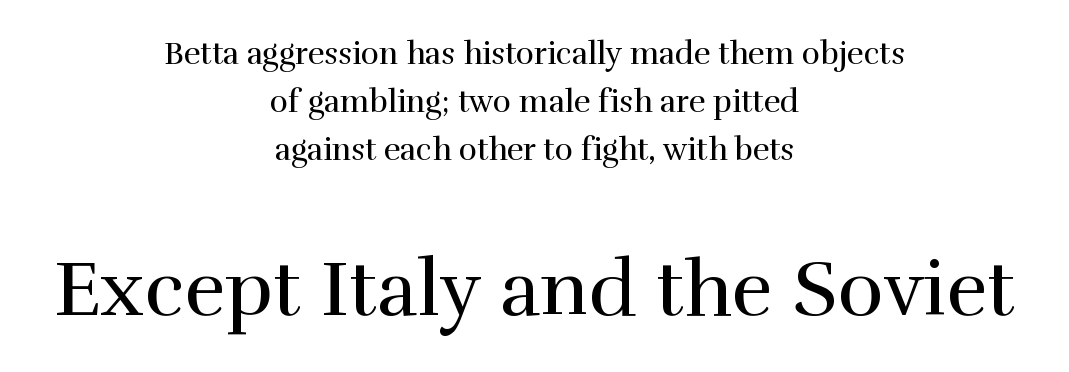
Q: Is the text bold? A: No.
Q: Is the text italic (slanted)? A: No, it is upright.
Q: Is the typeface a serif or a sans-serif typeface? A: Serif.
Q: Is the text underlined? A: No.
Q: How is the paragraph aligned? A: Centered.
Q: Is the spacing between letters normal or unusually wide? A: Normal.
Q: Is the spacing between lines tight, normal or loose? A: Normal.
Q: Which block of text is set in a larger size, the first (top) or the second (bottom)? A: The second (bottom) one.
Q: Width (condensed, normal, or wide)? A: Normal.
Q: Stroke contrast? A: High.
Q: x-height? A: Medium.
Q: Monospaced? A: No.
